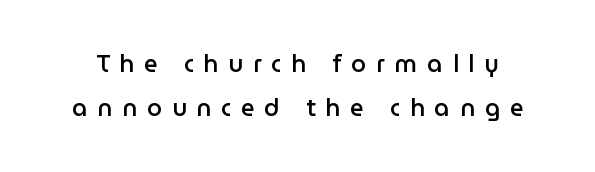
Does extra space separate the letters? Yes, quite a lot of it. Students, this is semibold: more ink than regular, less than bold. Plain, unruled lines of type. Tall strokes in this sample are plumb rather than angled.
